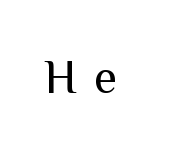
{"serif": "no", "italic": "no", "bold": "no", "weight": "regular", "width": "normal", "stroke_contrast": "medium", "x_height": "medium", "monospaced": "no", "underline": "no", "letter_spacing": "wide", "letter_spacing_em": 0.35, "glyph_px": 48}
